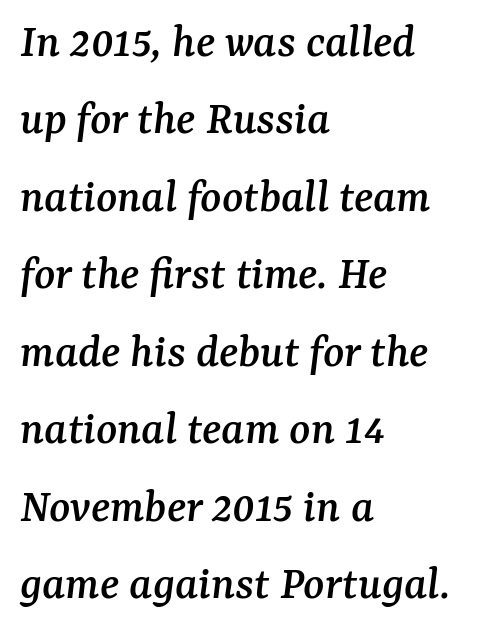
{"serif": "yes", "italic": "yes", "lean": "right", "slant_degrees": 7, "width": "normal", "stroke_contrast": "medium", "x_height": "medium", "monospaced": "no", "underline": "no", "align": "left", "line_spacing": "normal", "line_spacing_ratio": 1.58, "letter_spacing": "normal", "letter_spacing_em": 0.0, "glyph_px": 49}
